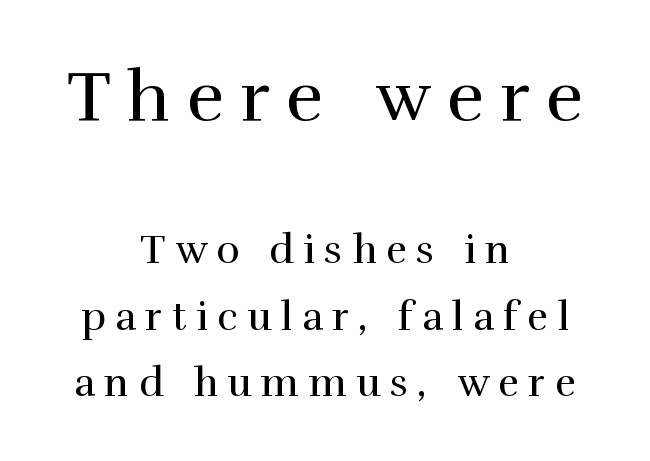
The image shows 70 px regular-weight serif type, upright; set centered, normal line spacing (1.66x), unusually wide letter spacing (+0.24 em), not underlined; the first (top) block is 1.75x larger; high stroke contrast and a medium x-height.
